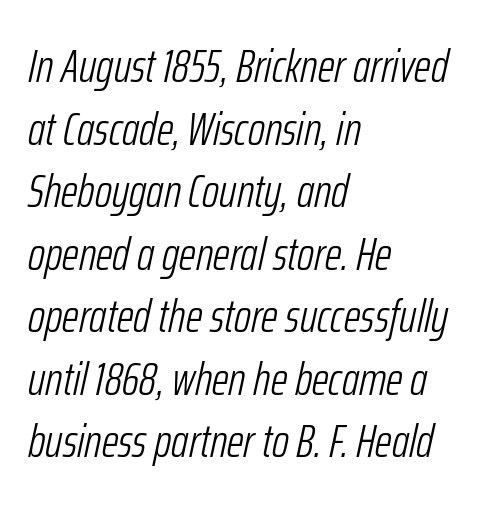
The passage shown is typed in a proportional face where columns would drift. The specimen omits any rule beneath the text block's lines. The rendering applies a slant to the glyphs. Compared with a centered layout, this one pins lines to the left instead. Students, observe: this is what conventionally led text looks like. Nothing unusual about the tracking: characters are spaced as the font intends.
